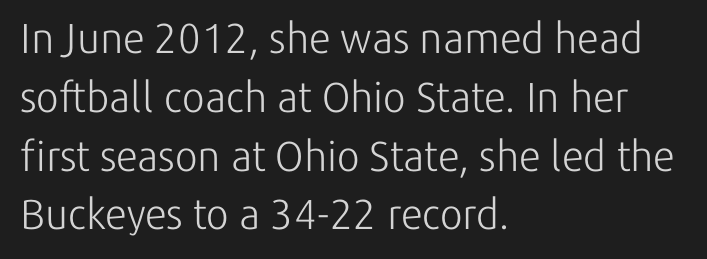
{"serif": "no", "italic": "no", "bold": "no", "weight": "light", "width": "normal", "stroke_contrast": "low", "x_height": "medium", "monospaced": "no", "underline": "no", "align": "left", "line_spacing": "normal", "line_spacing_ratio": 1.4, "letter_spacing": "normal", "letter_spacing_em": 0.0, "glyph_px": 42}
